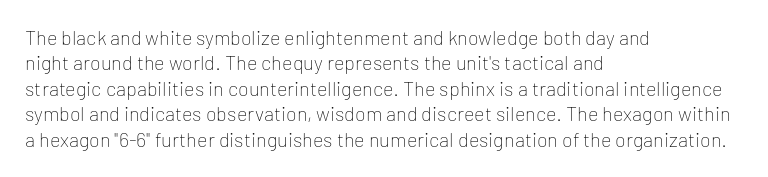
The rows are spaced the way most documents space them. Weight: in the light-to-regular range. Each word holds together tightly as a unit, with standard inter-letter gaps. Nobody drew a line under any word here.
